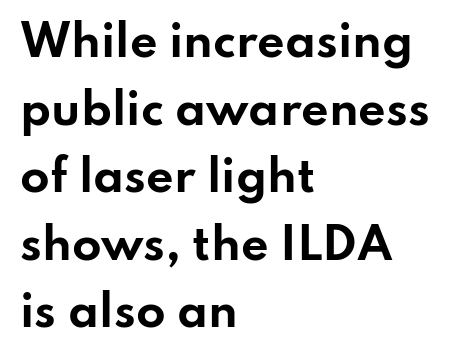
The image shows 43 px bold, wide sans-serif type, upright; set left-aligned, normal line spacing (1.57x), normal letter spacing, not underlined; low stroke contrast and a small x-height.
